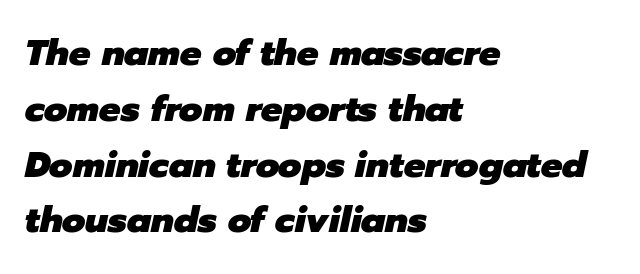
Do the characters align in a grid? No, the font is proportional. A clean baseline with only descenders dipping below it. A classic flush-left, rag-right setting is used for this passage. The font's italic variant was chosen for this text.
